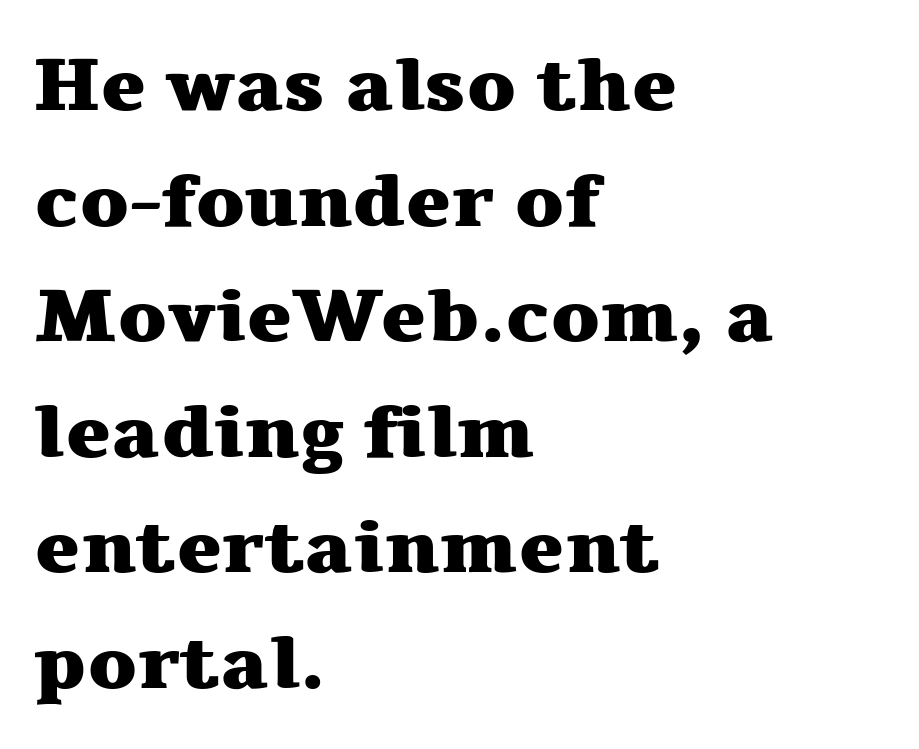
No italicization has been applied; the sample stays upright. Honestly, there is no underline to notice here at all. You could call the tracking neutral — neither tight nor loose. Heavy, bold letterforms. The glyphs in this specimen are seriffed. Varying glyph widths throughout — classic text-font behaviour.
